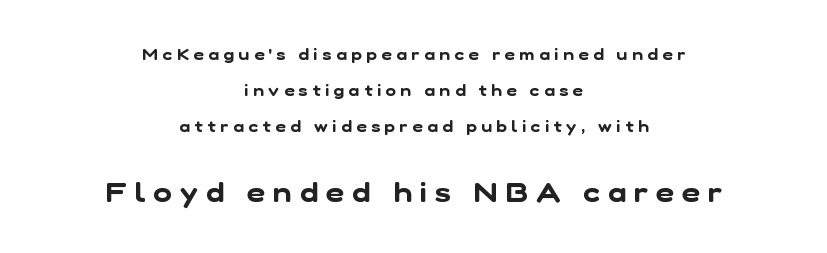
{"serif": "no", "width": "normal", "stroke_contrast": "low", "x_height": "medium", "monospaced": "no", "underline": "no", "align": "center", "line_spacing": "loose", "line_spacing_ratio": 2.24, "letter_spacing": "wide", "letter_spacing_em": 0.29, "larger_block": "second", "size_ratio": 1.75, "glyph_px": 28}
